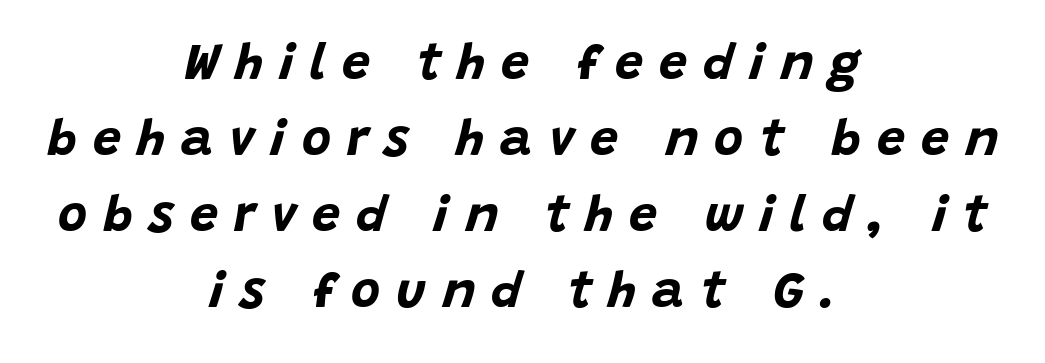
The image shows 50 px bold type, italic (leaning right); set centered, normal line spacing (1.52x), unusually wide letter spacing (+0.32 em), not underlined; low stroke contrast and a large x-height.
